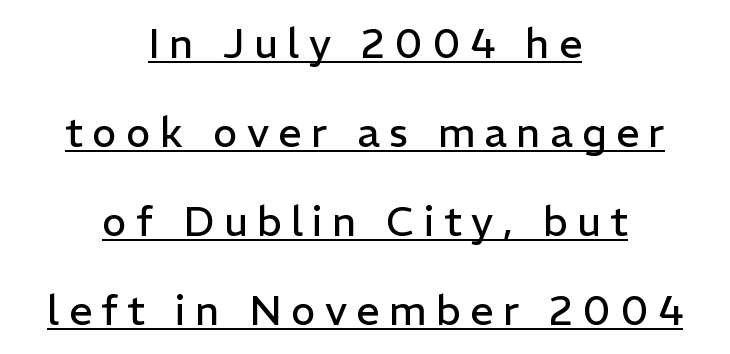
{"serif": "no", "italic": "no", "bold": "no", "weight": "regular", "width": "normal", "stroke_contrast": "low", "x_height": "medium", "monospaced": "no", "underline": "yes", "align": "center", "line_spacing": "loose", "line_spacing_ratio": 2.17, "letter_spacing": "wide", "letter_spacing_em": 0.23, "glyph_px": 41}
